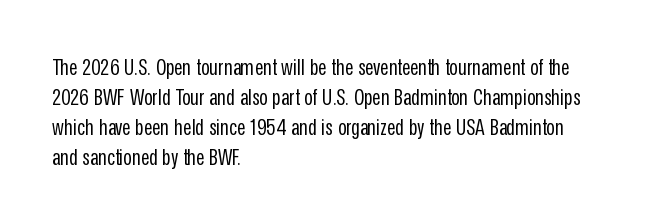
{"italic": "no", "bold": "no", "underline": "no", "align": "left", "line_spacing": "normal", "line_spacing_ratio": 1.3, "letter_spacing": "normal", "letter_spacing_em": 0.0, "glyph_px": 23}
